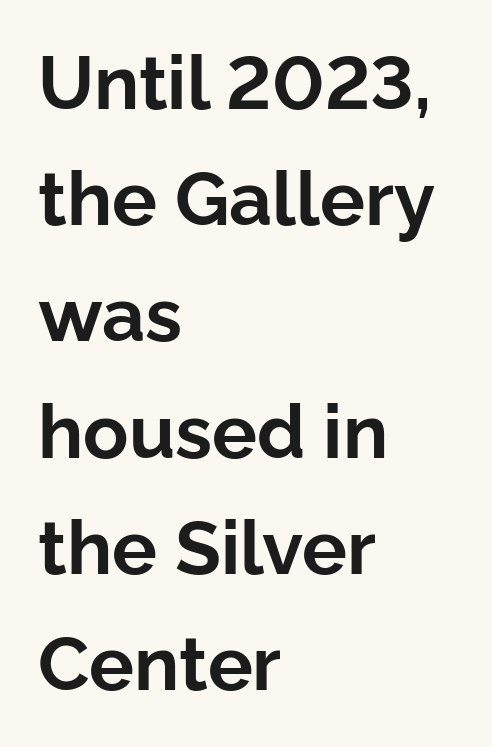
{"serif": "no", "italic": "no", "bold": "yes", "weight": "bold", "width": "normal", "stroke_contrast": "low", "x_height": "medium", "monospaced": "no", "underline": "no", "align": "left", "line_spacing": "normal", "line_spacing_ratio": 1.55, "letter_spacing": "normal", "letter_spacing_em": 0.0, "glyph_px": 75}
